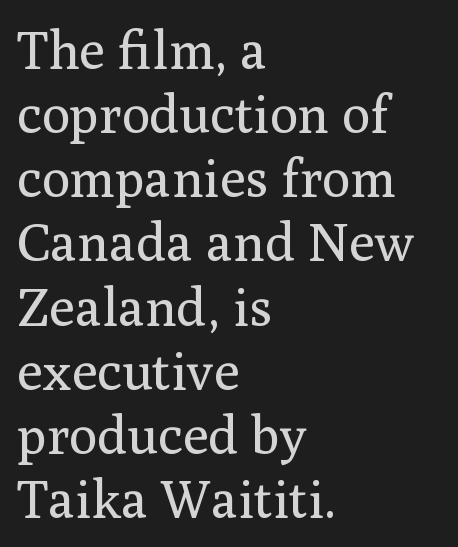
Q: Is the text bold? A: No.
Q: Is the text italic (slanted)? A: No, it is upright.
Q: Is the typeface a serif or a sans-serif typeface? A: Serif.
Q: Is the text underlined? A: No.
Q: How is the paragraph aligned? A: Left-aligned.
Q: Is the spacing between letters normal or unusually wide? A: Normal.
Q: Width (condensed, normal, or wide)? A: Normal.
Q: Stroke contrast? A: Medium.
Q: x-height? A: Medium.
Q: Monospaced? A: No.
